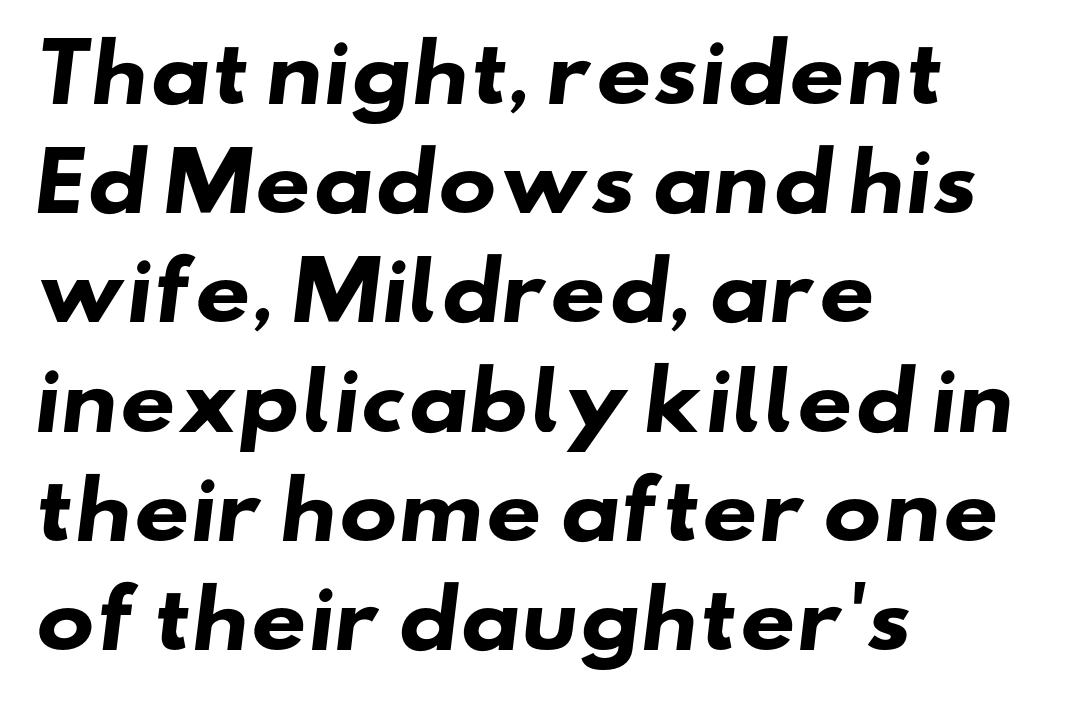
The image shows 78 px heavy, wide sans-serif type; set left-aligned, normal line spacing (1.4x), normal letter spacing, not underlined; low stroke contrast and a small x-height.
